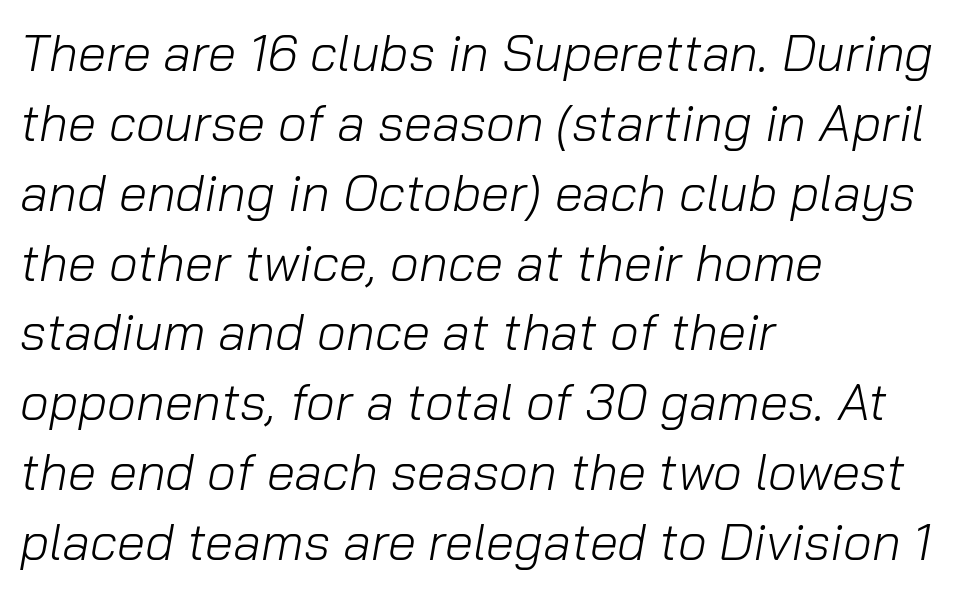
The image shows 51 px light type, italic (leaning right); set left-aligned, normal line spacing (1.37x), normal letter spacing, not underlined; low stroke contrast and a medium x-height.
